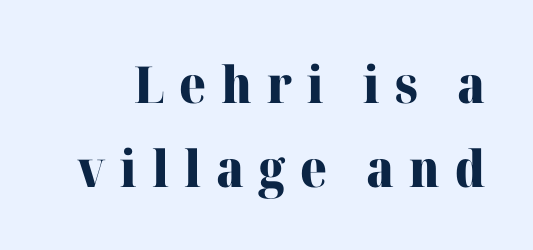
Q: Is the text bold? A: Yes.
Q: Is the text italic (slanted)? A: No, it is upright.
Q: Is the typeface a serif or a sans-serif typeface? A: Serif.
Q: Is the text underlined? A: No.
Q: Is the spacing between letters normal or unusually wide? A: Unusually wide.
Q: Is the spacing between lines tight, normal or loose? A: Normal.
Q: Width (condensed, normal, or wide)? A: Normal.
Q: Stroke contrast? A: High.
Q: x-height? A: Medium.
Q: Monospaced? A: No.
